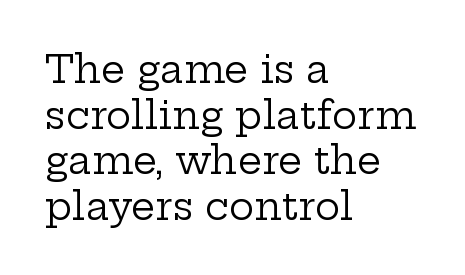
Q: Is the text bold? A: No.
Q: Is the text italic (slanted)? A: No, it is upright.
Q: Is the typeface a serif or a sans-serif typeface? A: Serif.
Q: Is the text underlined? A: No.
Q: How is the paragraph aligned? A: Left-aligned.
Q: Is the spacing between letters normal or unusually wide? A: Normal.
Q: Width (condensed, normal, or wide)? A: Wide.
Q: Stroke contrast? A: Low.
Q: x-height? A: Medium.
Q: Monospaced? A: No.
